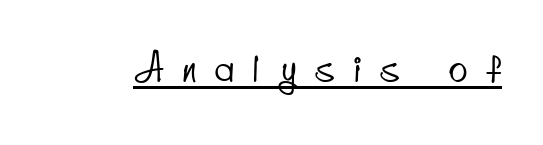
The image shows 39 px condensed sans-serif type; set unusually wide letter spacing (+0.49 em), underlined; low stroke contrast and a small x-height.
